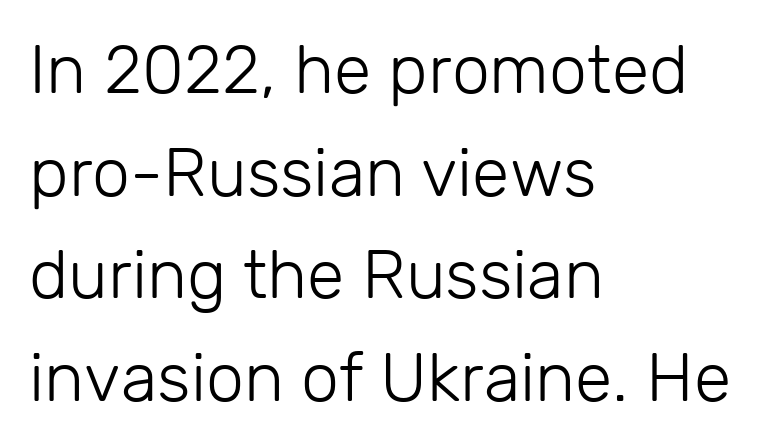
Look at the tracking — it's just the regular setting, nothing added. This sample uses an upright cut, with every glyph sitting square on the baseline. In CSS terms this would be text-align: left. Leading matches the norm, producing a regular column. Character widths vary here, with narrow letters taking less room than wide ones. Words float on clear page, feet unadorned.
